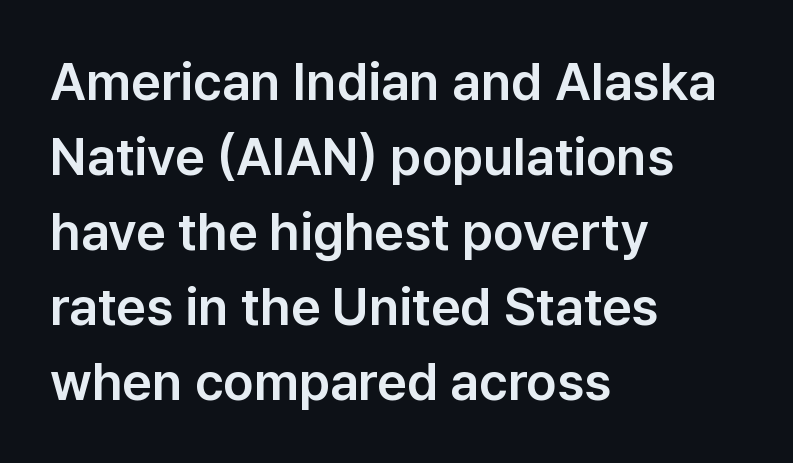
The image shows 52 px sans-serif type, upright; set left-aligned, normal line spacing (1.44x), normal letter spacing, not underlined; low stroke contrast and a medium x-height.
